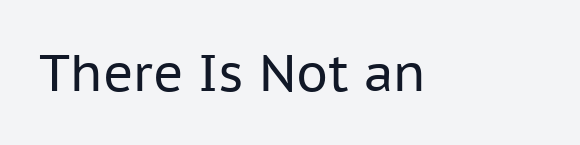
The image shows 51 px regular-weight sans-serif type, upright; set normal letter spacing, not underlined; low stroke contrast and a medium x-height.
